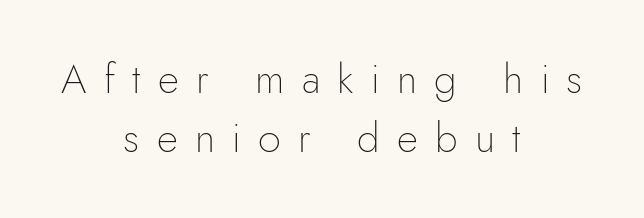
Weight: regular or lighter. Serifs: no, the terminals of the letterforms are clean. Honestly, the row spacing looks completely unremarkable. The rag falls on both sides of this text block equally. Posture: vertical.
